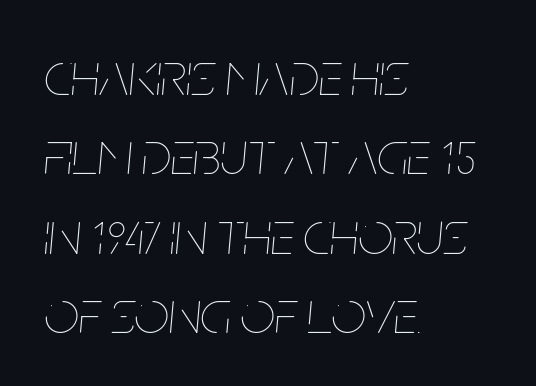
The image shows 61 px thin, condensed type, italic (leaning right); set left-aligned, normal line spacing (1.3x), normal letter spacing, not underlined; low stroke contrast and a large x-height.
